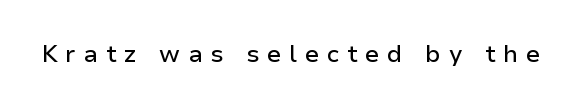
Q: Is the text italic (slanted)? A: No, it is upright.
Q: Is the text underlined? A: No.
Q: Is the spacing between letters normal or unusually wide? A: Unusually wide.
